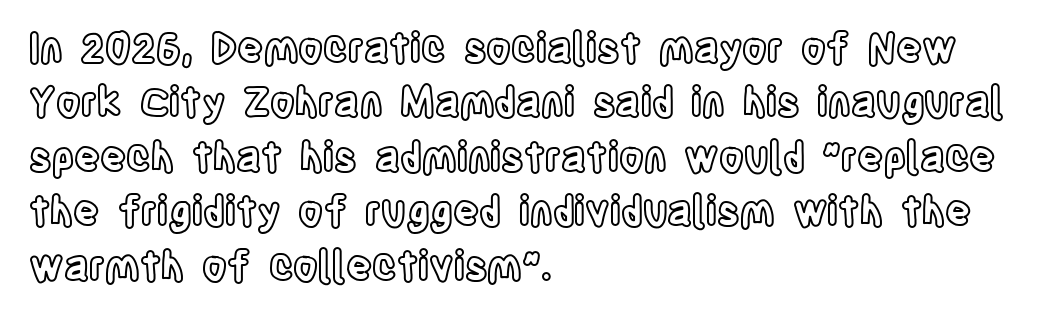
{"italic": "no", "width": "condensed", "x_height": "large", "monospaced": "no", "underline": "no", "align": "left", "line_spacing": "normal", "line_spacing_ratio": 1.36, "letter_spacing": "normal", "letter_spacing_em": 0.0, "glyph_px": 40}
